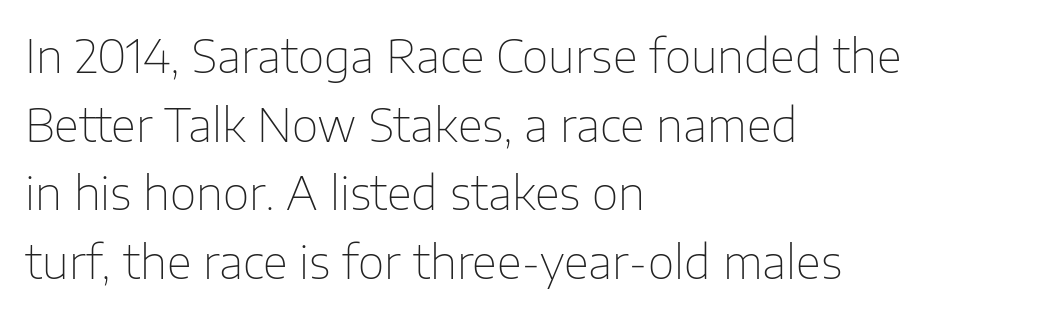
Q: Is the text bold? A: No.
Q: Is the text italic (slanted)? A: No, it is upright.
Q: Is the typeface a serif or a sans-serif typeface? A: Sans-serif.
Q: Is the text underlined? A: No.
Q: How is the paragraph aligned? A: Left-aligned.
Q: Is the spacing between letters normal or unusually wide? A: Normal.
Q: Is the spacing between lines tight, normal or loose? A: Normal.
Q: Width (condensed, normal, or wide)? A: Normal.
Q: Stroke contrast? A: Low.
Q: x-height? A: Medium.
Q: Monospaced? A: No.
